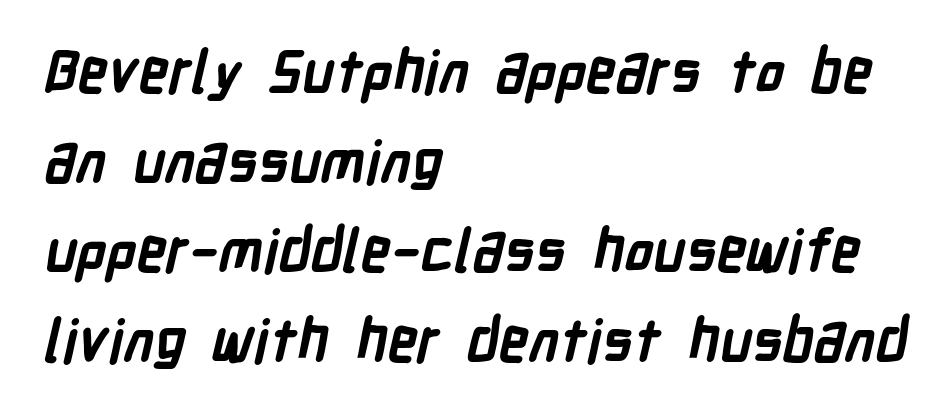
{"serif": "no", "bold": "yes", "weight": "semibold", "width": "condensed", "stroke_contrast": "low", "x_height": "medium", "monospaced": "no", "underline": "no", "align": "left", "line_spacing": "normal", "line_spacing_ratio": 1.52, "letter_spacing": "normal", "letter_spacing_em": 0.0, "glyph_px": 59}
